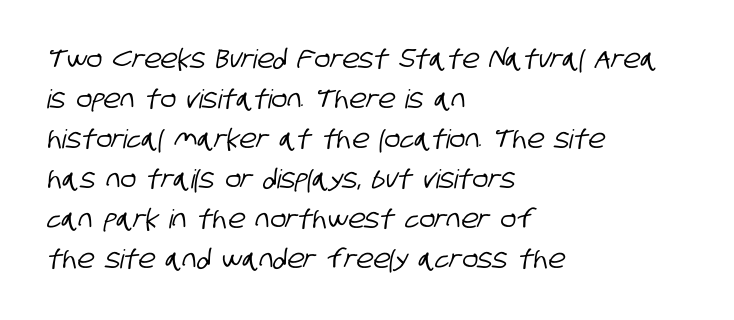
Q: Is the text underlined? A: No.
Q: How is the paragraph aligned? A: Left-aligned.
Q: Is the spacing between letters normal or unusually wide? A: Normal.
Q: Is the spacing between lines tight, normal or loose? A: Normal.
